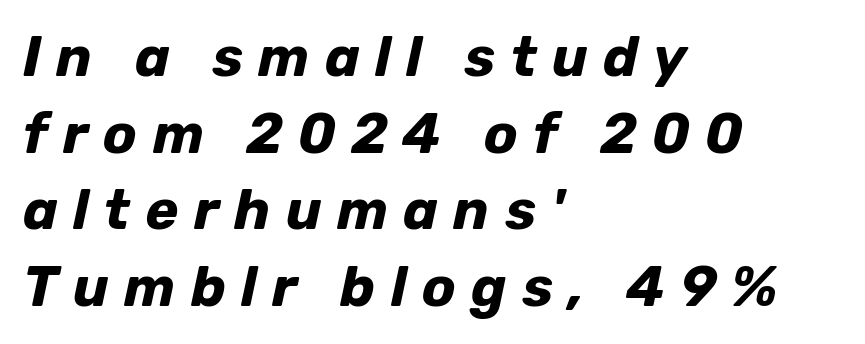
The image shows 56 px bold type, italic (leaning right); set left-aligned, normal line spacing (1.37x), unusually wide letter spacing (+0.27 em), not underlined; low stroke contrast and a medium x-height.
